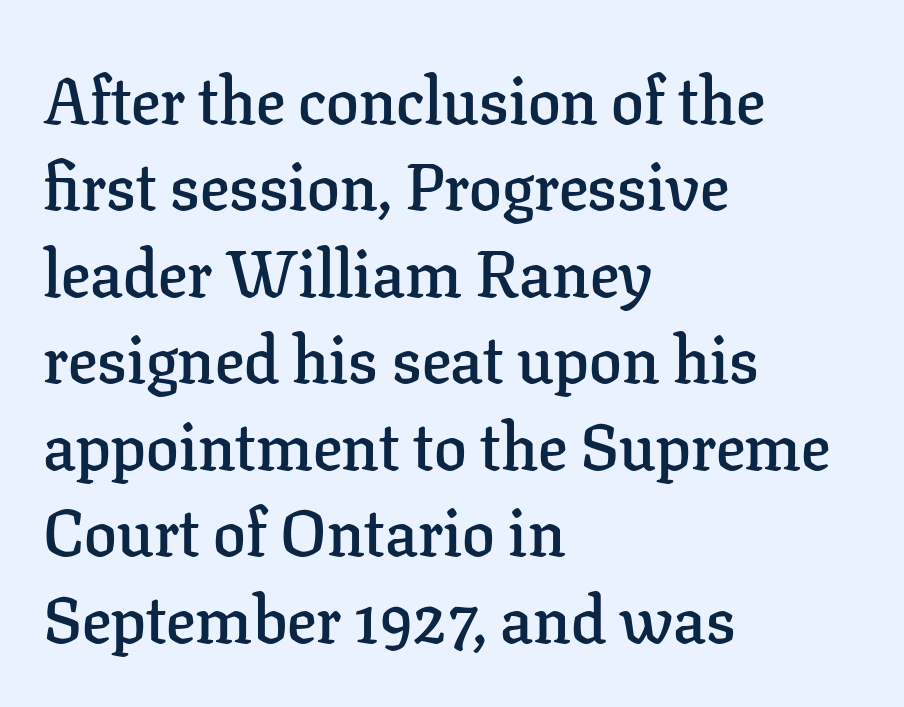
Q: Is the text bold? A: Semi-bold.
Q: Is the text italic (slanted)? A: No, it is upright.
Q: Is the typeface a serif or a sans-serif typeface? A: Serif.
Q: Is the text underlined? A: No.
Q: How is the paragraph aligned? A: Left-aligned.
Q: Is the spacing between letters normal or unusually wide? A: Normal.
Q: Is the spacing between lines tight, normal or loose? A: Normal.
Q: Width (condensed, normal, or wide)? A: Normal.
Q: Stroke contrast? A: Low.
Q: x-height? A: Medium.
Q: Monospaced? A: No.
